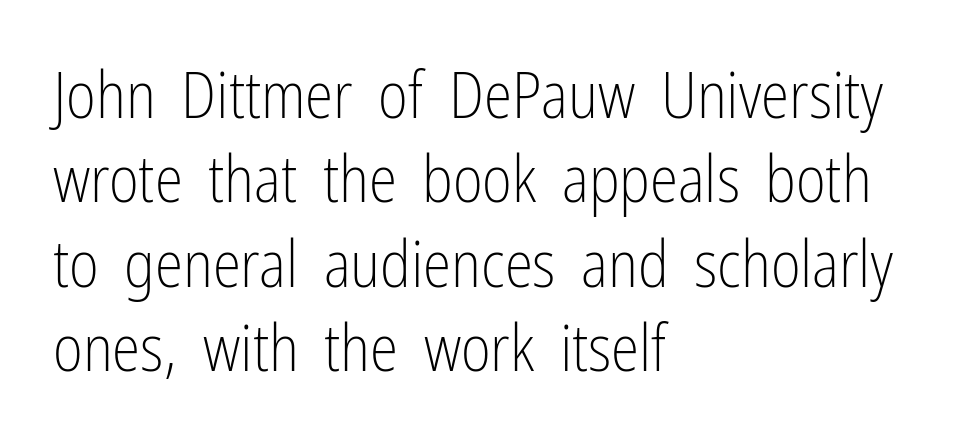
{"serif": "no", "italic": "no", "bold": "no", "weight": "light", "width": "condensed", "stroke_contrast": "low", "x_height": "medium", "monospaced": "no", "underline": "no", "align": "left", "line_spacing": "normal", "line_spacing_ratio": 1.32, "letter_spacing": "normal", "letter_spacing_em": 0.0, "glyph_px": 64}
